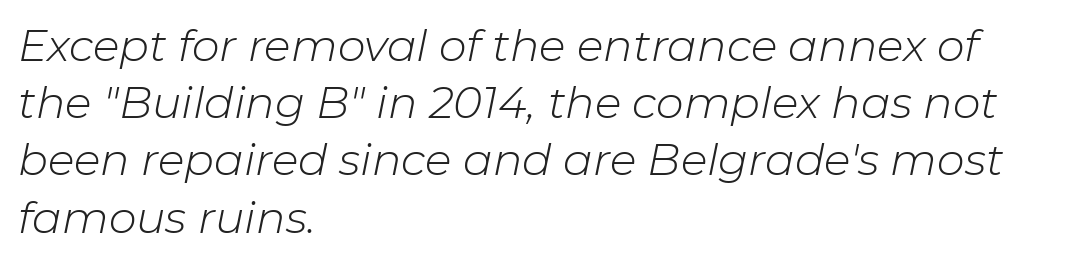
The image shows 44 px light type, italic (leaning right); set left-aligned, normal line spacing (1.3x), normal letter spacing, not underlined; low stroke contrast and a medium x-height.
